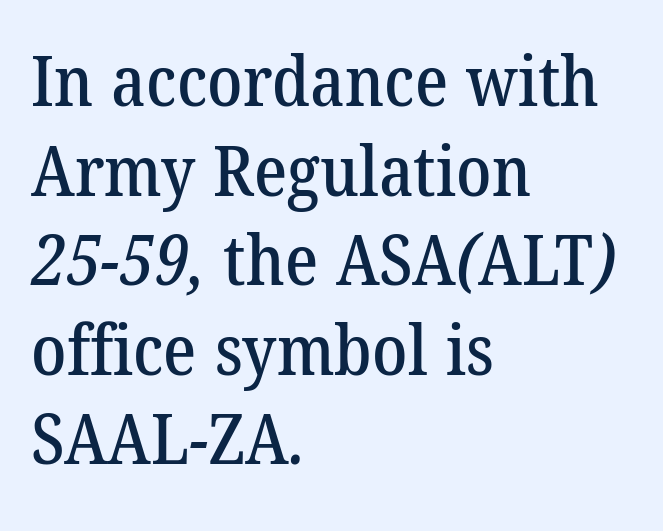
Q: Is the typeface a serif or a sans-serif typeface? A: Serif.
Q: Is the text underlined? A: No.
Q: How is the paragraph aligned? A: Left-aligned.
Q: Is the spacing between letters normal or unusually wide? A: Normal.
Q: Is the spacing between lines tight, normal or loose? A: Normal.
Q: Width (condensed, normal, or wide)? A: Normal.
Q: Stroke contrast? A: Low.
Q: x-height? A: Medium.
Q: Monospaced? A: No.
